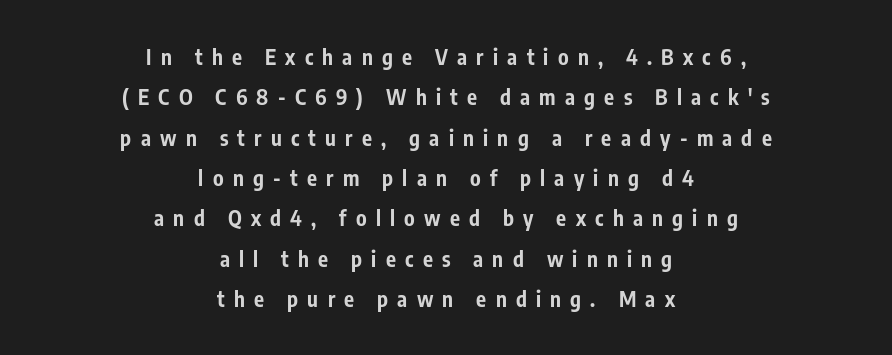
Q: Is the text bold? A: Yes.
Q: Is the text italic (slanted)? A: No, it is upright.
Q: Is the text underlined? A: No.
Q: How is the paragraph aligned? A: Centered.
Q: Is the spacing between letters normal or unusually wide? A: Unusually wide.
Q: Is the spacing between lines tight, normal or loose? A: Loose.
